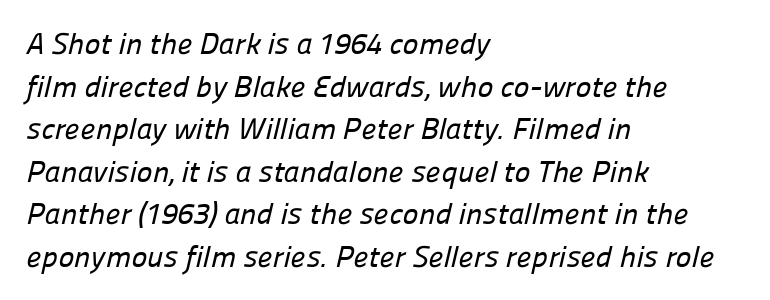
Note the varied advance widths — an 'i' is clearly narrower than an 'm'. The strip under each line holds only bare page. Regular leading. Letter spacing: default. A student would call this left alignment; a typographer would say flush left, rag right. The font family rendered here belongs to the sans-serif group.
